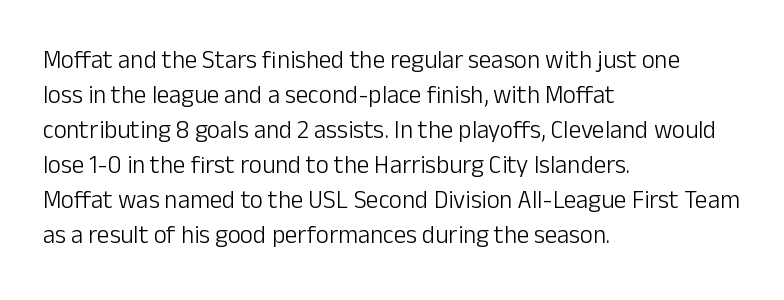
{"italic": "no", "bold": "no", "underline": "no", "align": "left", "line_spacing": "normal", "line_spacing_ratio": 1.4, "letter_spacing": "normal", "letter_spacing_em": 0.0, "glyph_px": 25}
